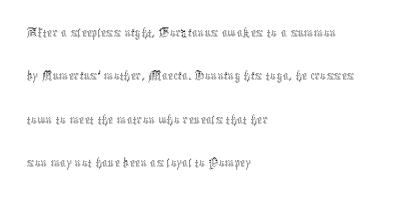
{"italic": "no", "bold": "no", "weight": "thin", "width": "condensed", "x_height": "medium", "monospaced": "no", "underline": "no", "align": "left", "line_spacing": "normal", "line_spacing_ratio": 1.45, "letter_spacing": "normal", "letter_spacing_em": 0.0, "glyph_px": 30}
